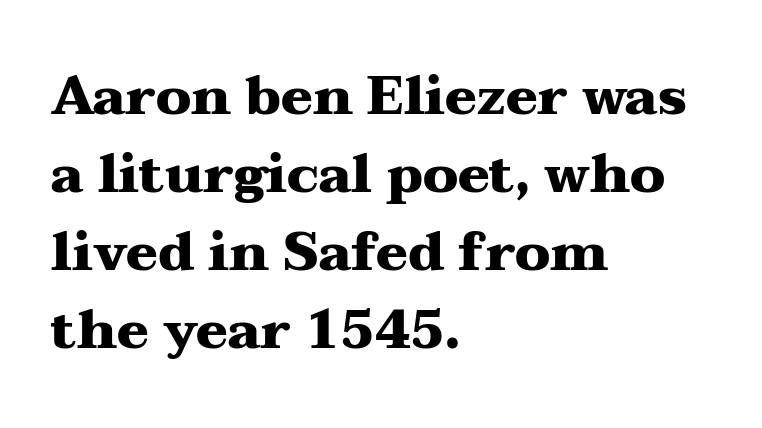
Check under the words: just untouched page. The face used here is proportionally spaced, like ordinary book or web type. Stroke thickness is high; the sample reads as a true bold. The typeface chosen for these lines features serifs. This rendering leaves character spacing at its baseline value. A typesetter would call this leading conventional body-copy spacing.
